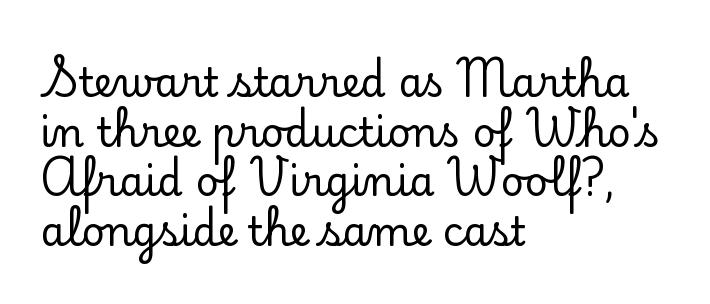
{"serif": "yes", "italic": "no", "width": "normal", "stroke_contrast": "low", "x_height": "small", "monospaced": "no", "underline": "no", "align": "left", "line_spacing_ratio": 1.24, "letter_spacing": "normal", "letter_spacing_em": 0.0, "glyph_px": 40}
